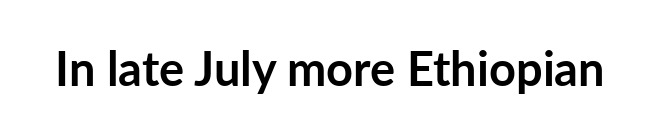
The image shows 47 px semibold sans-serif type, upright; set normal letter spacing, not underlined; low stroke contrast and a medium x-height.
